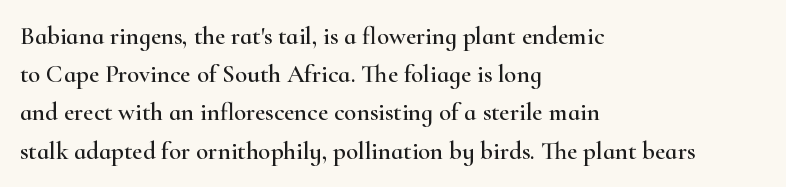
Descenders hang freely into open space. Teacher's note: observe the even left margin — that is flush-left alignment. The vertical gap from one line to the next is medium. If you drew a line through each stem, it would be perfectly vertical. The letters sit at their default tracking, neither squeezed nor spread.
